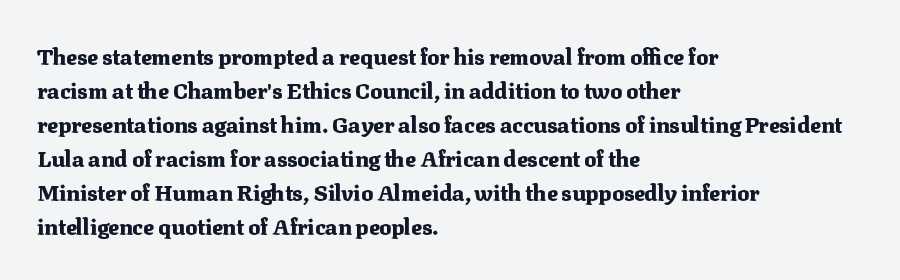
Underline: absent. Default kerning and tracking; the words read as compact shapes. Successive baselines arrive at the customary interval. You can tell it's not italic because the verticals are truly vertical. One-word summary of the alignment: left. These lines carry a lot of weight — the face is fully bold.
